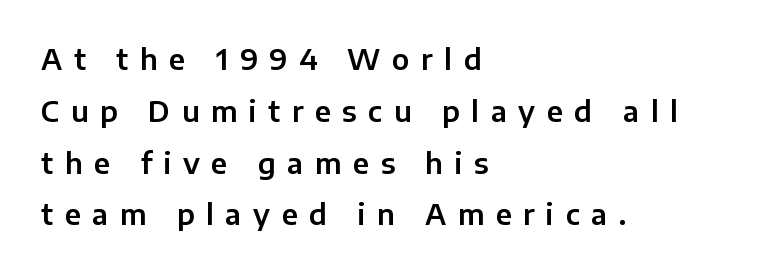
{"serif": "no", "italic": "no", "width": "normal", "stroke_contrast": "low", "x_height": "medium", "monospaced": "no", "underline": "no", "align": "left", "line_spacing_ratio": 1.85, "letter_spacing": "wide", "letter_spacing_em": 0.41, "glyph_px": 28}
